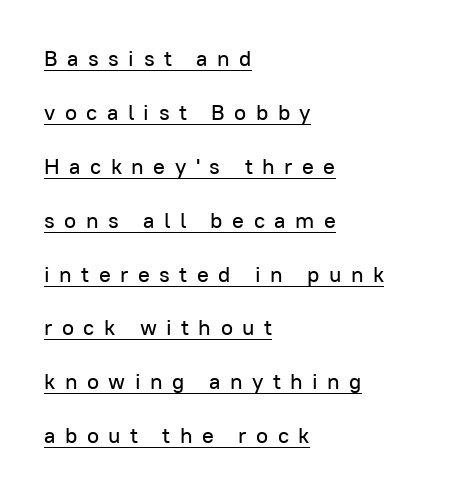
{"italic": "no", "underline": "yes", "align": "left", "line_spacing": "loose", "line_spacing_ratio": 2.45, "letter_spacing": "wide", "letter_spacing_em": 0.43, "glyph_px": 22}
